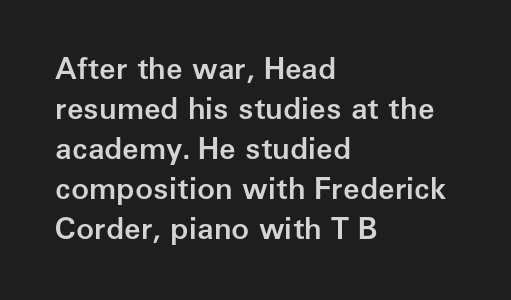
Q: Is the text bold? A: Semi-bold.
Q: Is the text italic (slanted)? A: No, it is upright.
Q: Is the typeface a serif or a sans-serif typeface? A: Sans-serif.
Q: Is the text underlined? A: No.
Q: How is the paragraph aligned? A: Left-aligned.
Q: Is the spacing between letters normal or unusually wide? A: Normal.
Q: Is the spacing between lines tight, normal or loose? A: Normal.
Q: Width (condensed, normal, or wide)? A: Normal.
Q: Stroke contrast? A: Low.
Q: x-height? A: Medium.
Q: Monospaced? A: No.
